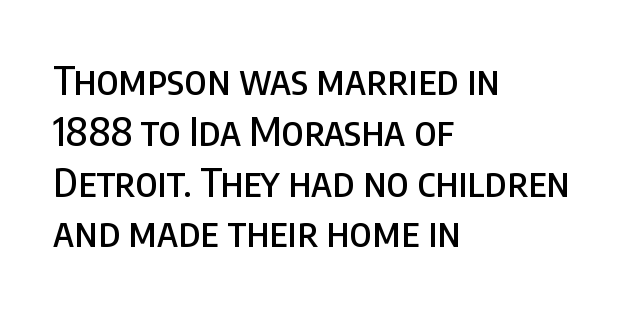
The image shows 40 px condensed sans-serif type, upright; set left-aligned, normal line spacing (1.27x), normal letter spacing, not underlined; low stroke contrast and a large x-height.
